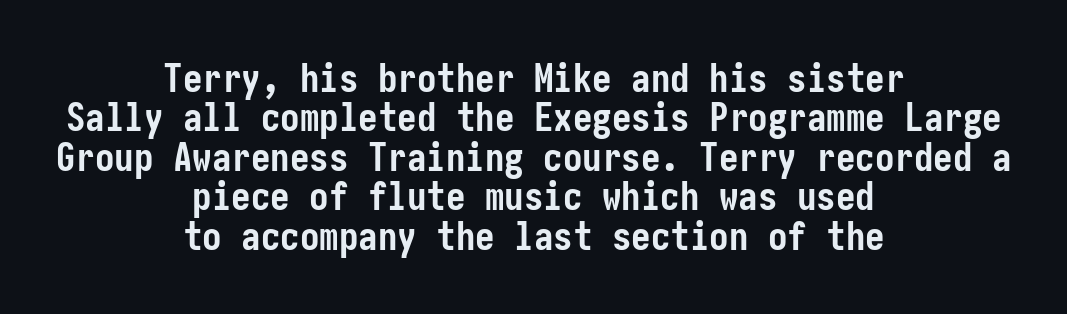
{"serif": "no", "italic": "no", "bold": "yes", "weight": "semibold", "width": "condensed", "stroke_contrast": "low", "x_height": "medium", "underline": "no", "align": "center", "line_spacing": "tight", "line_spacing_ratio": 1.01, "letter_spacing": "normal", "letter_spacing_em": 0.0, "glyph_px": 39}
